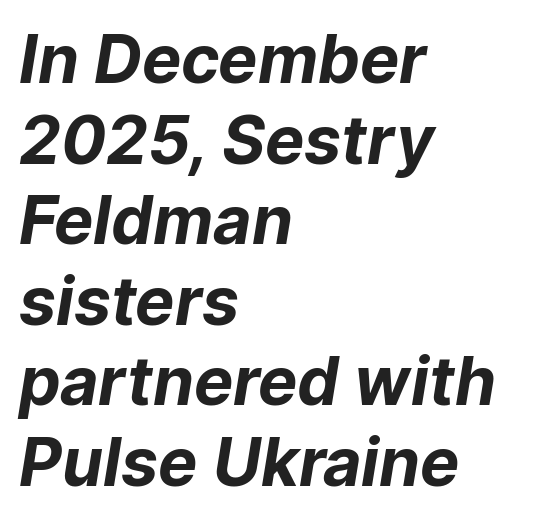
{"serif": "no", "bold": "yes", "weight": "bold", "width": "normal", "stroke_contrast": "low", "x_height": "medium", "monospaced": "no", "underline": "no", "align": "left", "line_spacing_ratio": 1.22, "letter_spacing": "normal", "letter_spacing_em": 0.0, "glyph_px": 66}
